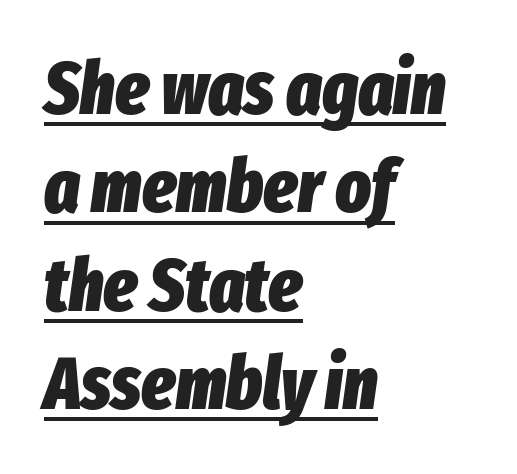
Q: Is the text bold? A: Yes.
Q: Is the text italic (slanted)? A: Yes, it leans right by about 8 degrees.
Q: Is the text underlined? A: Yes.
Q: How is the paragraph aligned? A: Left-aligned.
Q: Is the spacing between letters normal or unusually wide? A: Normal.
Q: Is the spacing between lines tight, normal or loose? A: Normal.
Q: Width (condensed, normal, or wide)? A: Condensed.
Q: Stroke contrast? A: Low.
Q: x-height? A: Medium.
Q: Monospaced? A: No.
